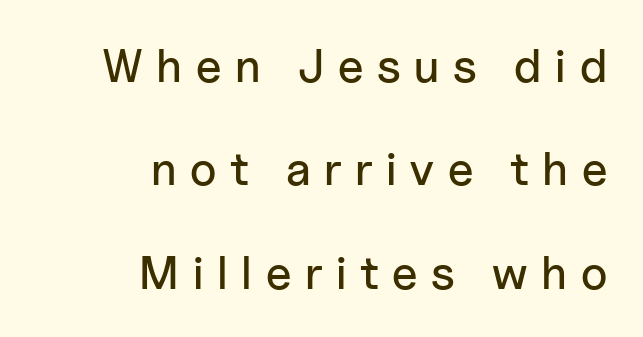
The image shows 47 px sans-serif type, upright; set right-aligned, loose line spacing (2.2x), unusually wide letter spacing (+0.29 em), not underlined; low stroke contrast and a medium x-height.
